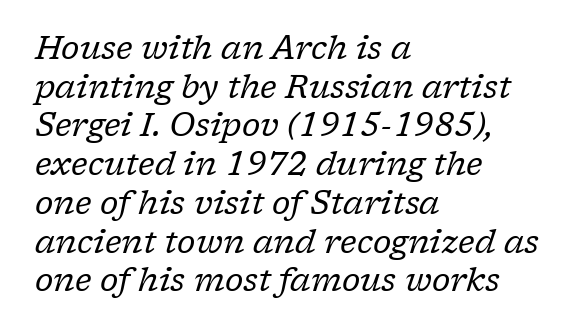
{"serif": "yes", "italic": "yes", "lean": "right", "slant_degrees": 17, "bold": "no", "weight": "regular", "width": "normal", "stroke_contrast": "low", "x_height": "medium", "monospaced": "no", "underline": "no", "align": "left", "line_spacing_ratio": 1.21, "letter_spacing": "normal", "letter_spacing_em": 0.0, "glyph_px": 32}
